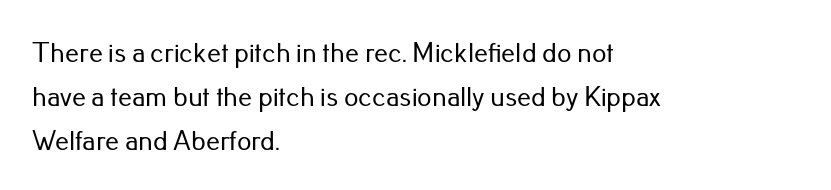
{"serif": "no", "italic": "no", "width": "normal", "stroke_contrast": "low", "x_height": "small", "monospaced": "no", "underline": "no", "align": "left", "line_spacing": "normal", "line_spacing_ratio": 1.57, "letter_spacing": "normal", "letter_spacing_em": 0.0, "glyph_px": 28}
